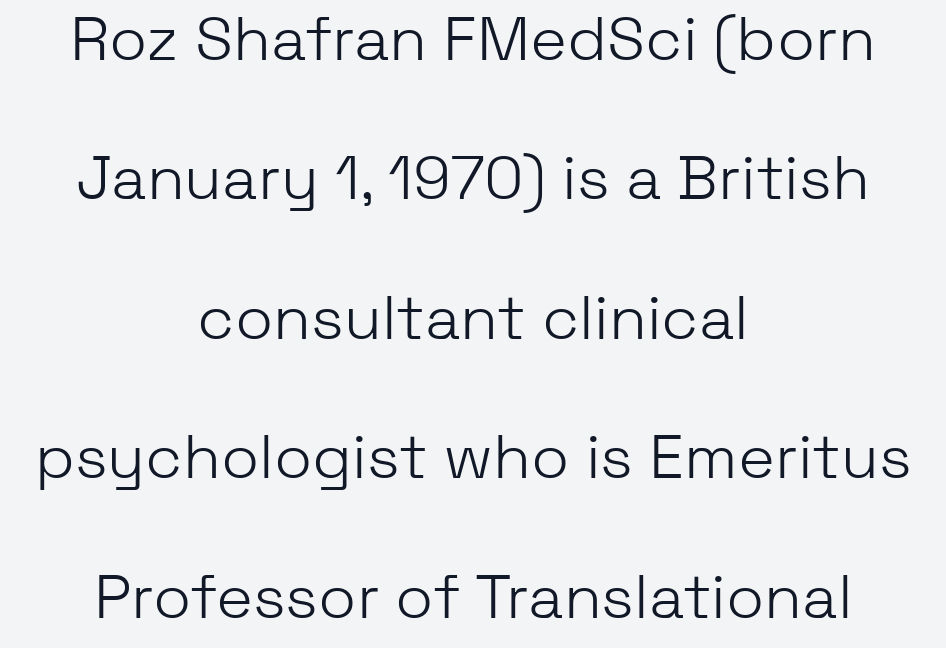
The image shows 62 px light sans-serif type, upright; set centered, loose line spacing (2.25x), normal letter spacing, not underlined; low stroke contrast and a medium x-height.
